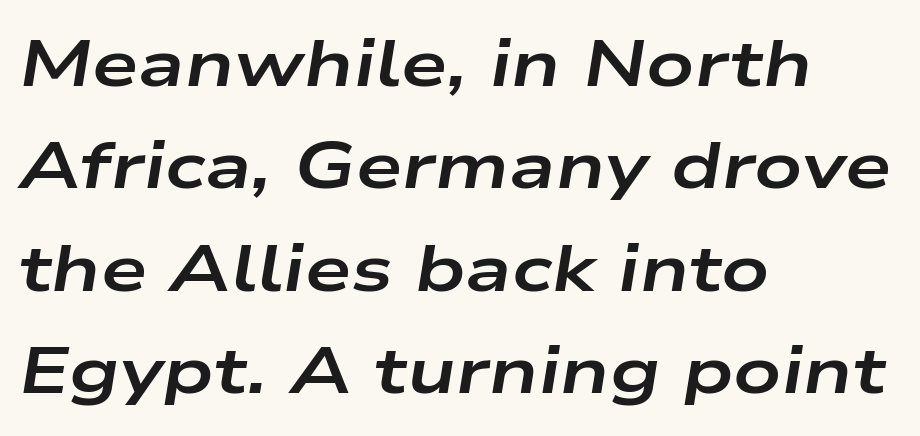
{"italic": "yes", "lean": "right", "slant_degrees": 9, "bold": "yes", "weight": "bold", "width": "wide", "stroke_contrast": "low", "x_height": "medium", "monospaced": "no", "underline": "no", "align": "left", "line_spacing": "normal", "line_spacing_ratio": 1.55, "letter_spacing": "normal", "letter_spacing_em": 0.0, "glyph_px": 66}
